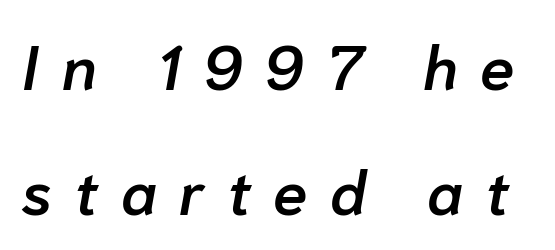
{"italic": "yes", "lean": "right", "slant_degrees": 10, "bold": "semi", "weight": "semibold", "width": "normal", "stroke_contrast": "low", "x_height": "medium", "monospaced": "no", "underline": "no", "line_spacing": "loose", "line_spacing_ratio": 2.02, "letter_spacing": "wide", "letter_spacing_em": 0.36, "glyph_px": 62}
